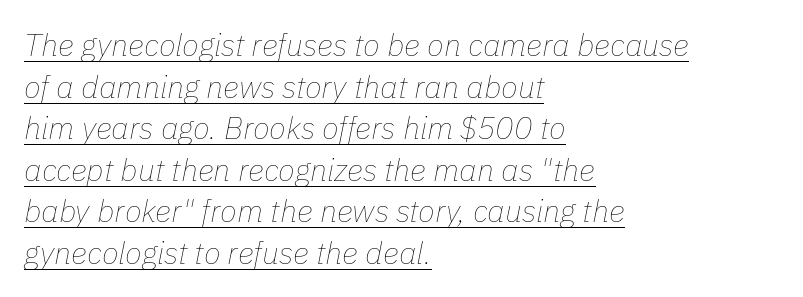
The passage shown leans; its letterforms are oblique. Weight class: somewhere from thin through regular. These lines keep a tight, regular rhythm from letter to letter. Emphasis is given by a line drawn under the lettering. Honestly, the row spacing looks completely unremarkable. This sample has the flowing, uneven cadence of proportional lettering.
